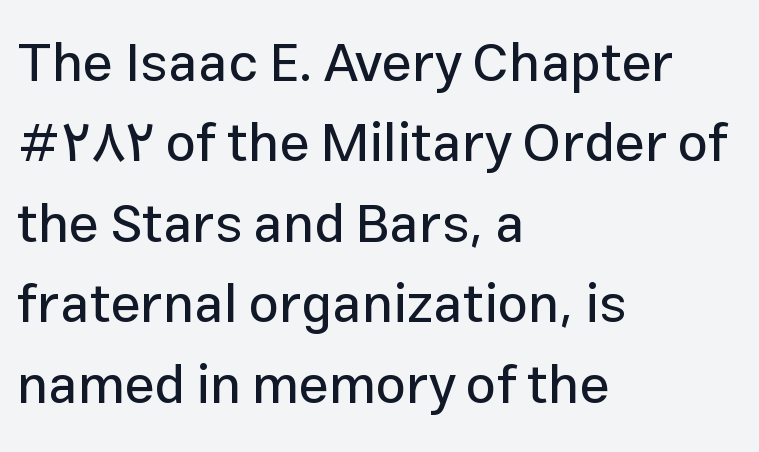
{"serif": "no", "italic": "no", "width": "normal", "stroke_contrast": "low", "x_height": "medium", "monospaced": "no", "underline": "no", "align": "left", "line_spacing": "normal", "line_spacing_ratio": 1.49, "letter_spacing": "normal", "letter_spacing_em": 0.0, "glyph_px": 54}
